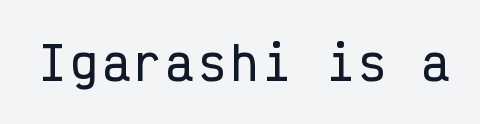
Q: Is the text italic (slanted)? A: No, it is upright.
Q: Is the typeface a serif or a sans-serif typeface? A: Sans-serif.
Q: Is the text underlined? A: No.
Q: Width (condensed, normal, or wide)? A: Condensed.
Q: Stroke contrast? A: Low.
Q: x-height? A: Medium.
Q: Monospaced? A: Yes.
